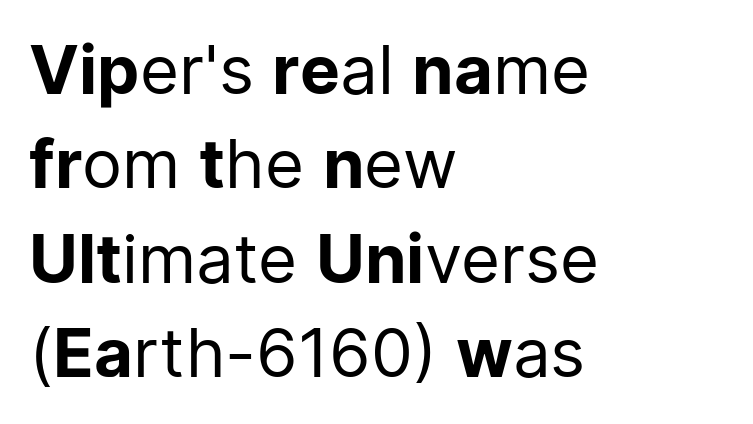
The image shows 67 px regular-weight sans-serif type, upright; set left-aligned, normal line spacing (1.41x), normal letter spacing, not underlined; low stroke contrast and a medium x-height.
